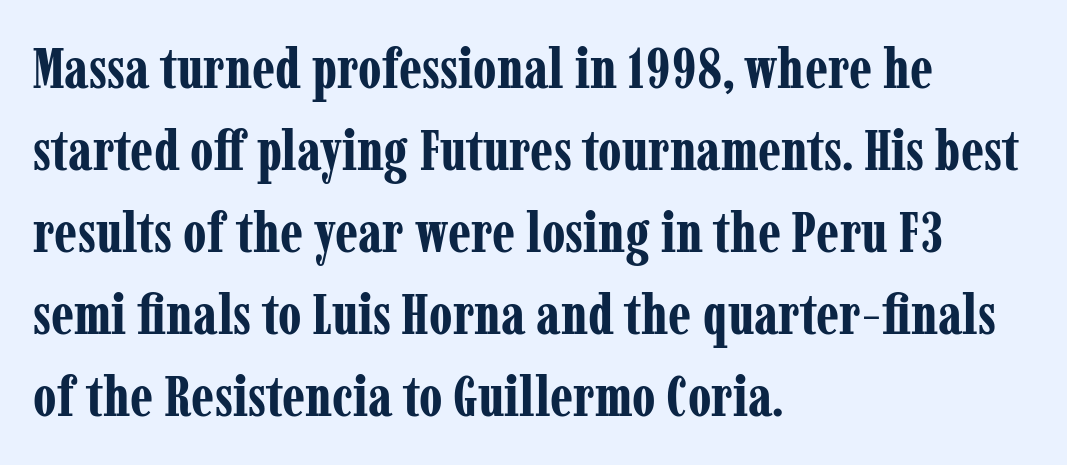
This sample has the flowing, uneven cadence of proportional lettering. Characters remain perfectly vertical along every line. Regarding leading, the lines here are spaced in the standard way. Line beginnings align vertically; line endings do not.
